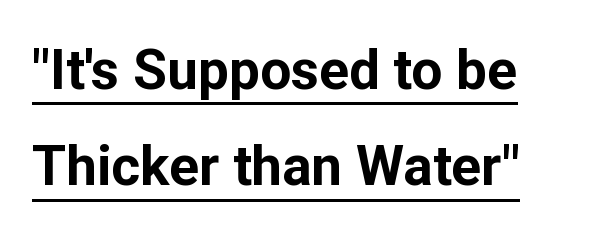
The letters carry no serifs — their stems end cleanly without finishing strokes. A dark, heavy texture on the line: the type is bold. Is there any slant? The stems are plumb. Horizontally, the lines are justified to the leading edge only.
